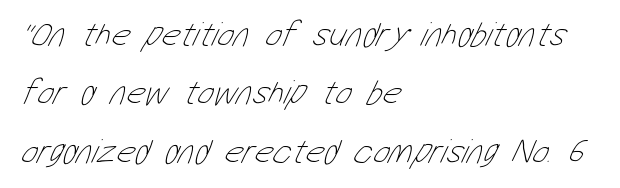
Q: Is the text bold? A: No.
Q: Is the text underlined? A: No.
Q: How is the paragraph aligned? A: Left-aligned.
Q: Is the spacing between letters normal or unusually wide? A: Normal.
Q: Is the spacing between lines tight, normal or loose? A: Normal.
Q: Width (condensed, normal, or wide)? A: Condensed.
Q: Stroke contrast? A: Low.
Q: x-height? A: Medium.
Q: Monospaced? A: No.
